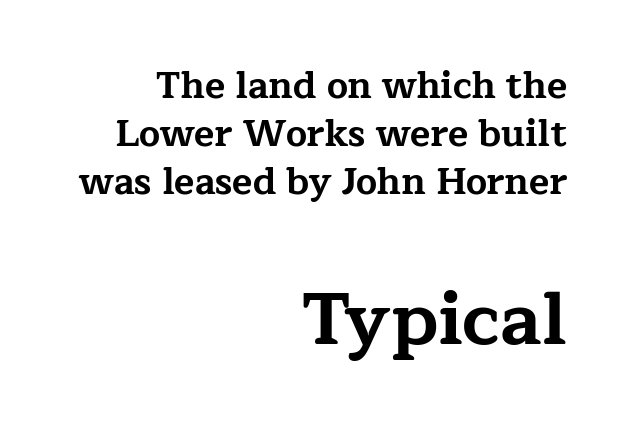
{"serif": "yes", "italic": "no", "bold": "yes", "weight": "bold", "width": "wide", "stroke_contrast": "low", "x_height": "medium", "monospaced": "no", "underline": "no", "align": "right", "line_spacing": "normal", "line_spacing_ratio": 1.3, "letter_spacing": "normal", "letter_spacing_em": 0.0, "larger_block": "second", "size_ratio": 2.0, "glyph_px": 74}
